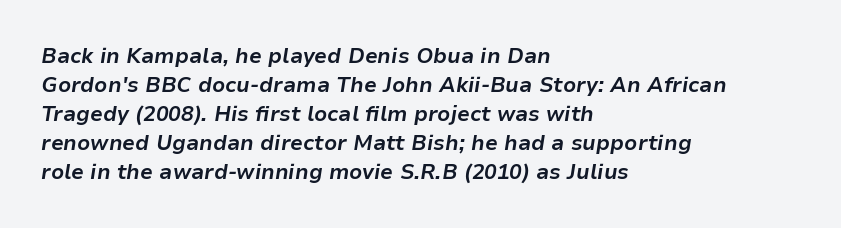
The image shows 21 px bold type, italic (leaning right); set left-aligned, normal line spacing (1.38x), normal letter spacing, not underlined.
